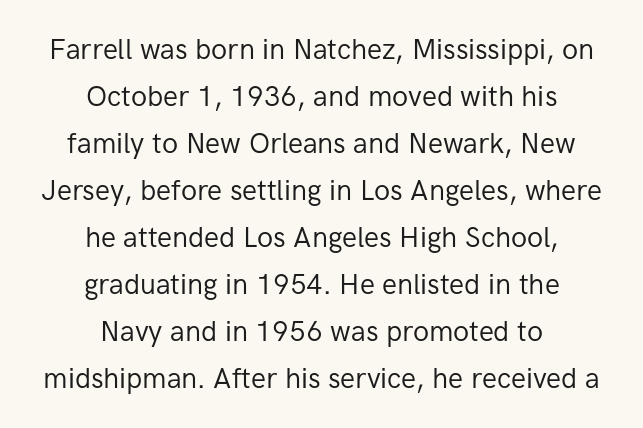
{"serif": "no", "italic": "no", "bold": "no", "weight": "regular", "width": "normal", "stroke_contrast": "low", "x_height": "medium", "monospaced": "no", "underline": "no", "align": "center", "line_spacing": "normal", "line_spacing_ratio": 1.68, "letter_spacing": "normal", "letter_spacing_em": 0.0, "glyph_px": 28}
